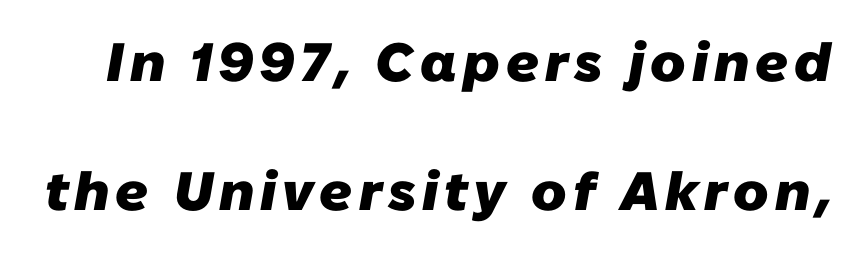
Glance below the letters and you will spot only blank space. The typeface chosen for these lines omits serifs. A typesetter would call this leading open, well beyond the default. The face used here is proportionally spaced, like ordinary book or web type.
